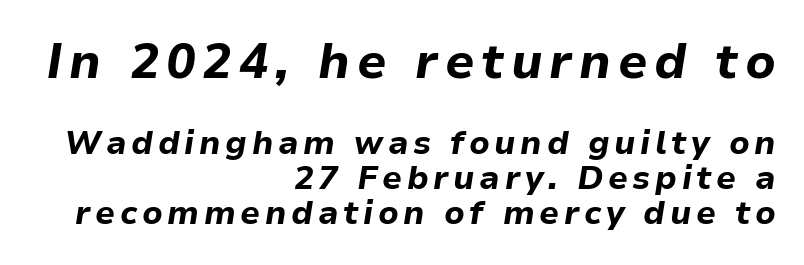
The image shows 49 px bold type, italic (leaning right); set right-aligned, tight line spacing (1.07x), not underlined; the first (top) block is 1.48x larger; low stroke contrast and a medium x-height.
